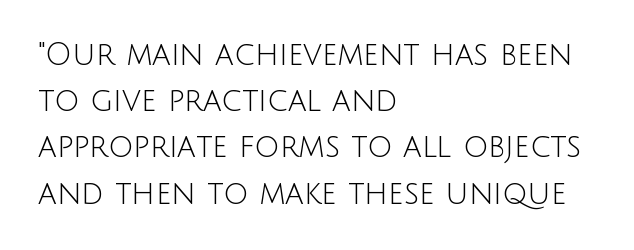
What stands out about the letter spacing? Nothing — it is the standard amount. Summary of vertical rhythm: regular, with standard interline spacing. Check the space under the baseline: it is left empty. The designer went with a sans here, leaving each stem footless.
